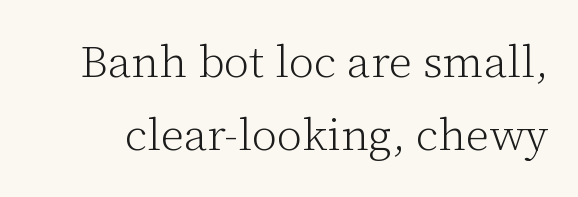
{"serif": "yes", "italic": "no", "bold": "no", "weight": "light", "width": "normal", "stroke_contrast": "low", "x_height": "medium", "monospaced": "no", "underline": "no", "line_spacing": "normal", "line_spacing_ratio": 1.63, "letter_spacing": "normal", "letter_spacing_em": 0.0, "glyph_px": 45}
